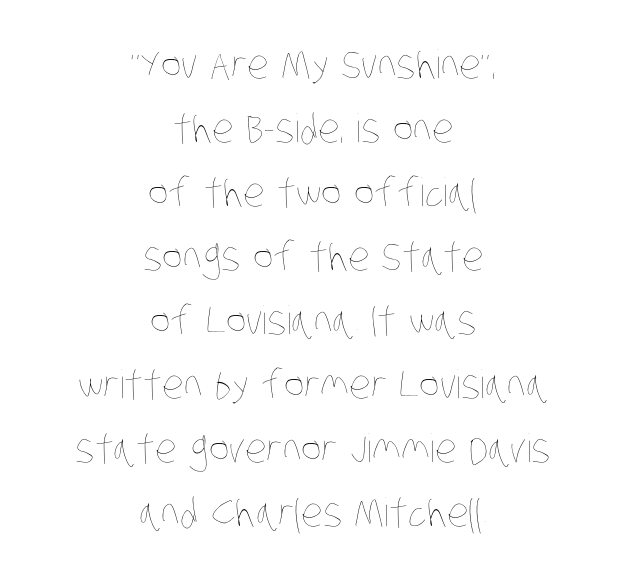
The image shows 39 px thin, condensed type; set centered, normal line spacing (1.64x), normal letter spacing, not underlined; low stroke contrast and a large x-height.
